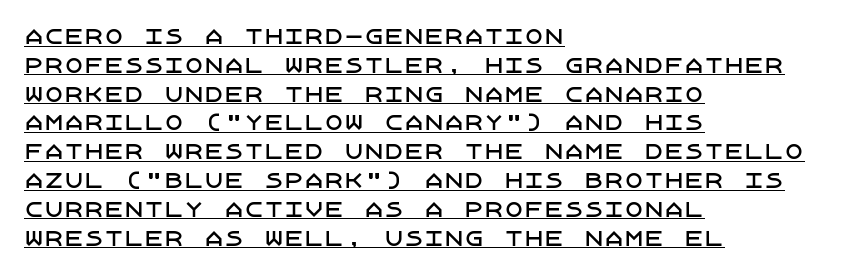
Decoration check: the copy is underlined. These lines stack with their left ends in a neat column. Tall strokes in this sample are plumb rather than angled. The lines sit at an ordinary, default distance from one another. Tracking value appears to be zero — textbook default spacing.
